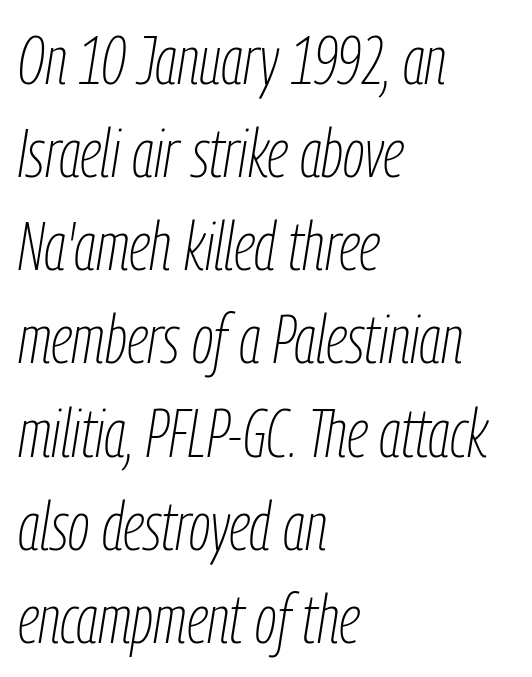
The passage is arranged the way most books set body copy — flush left. The string is rendered with underlining switched off. Compared with ordinary roman type, these characters are visibly tilted. A typesetter would call this proportional, since set widths differ per character.
